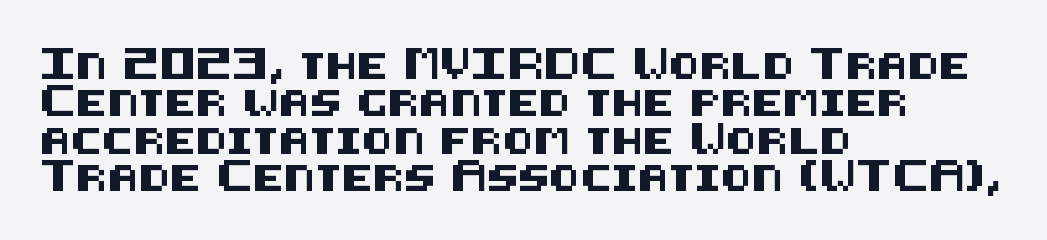
The image shows 26 px text type, upright; set left-aligned, normal line spacing (1.44x), normal letter spacing, not underlined.
